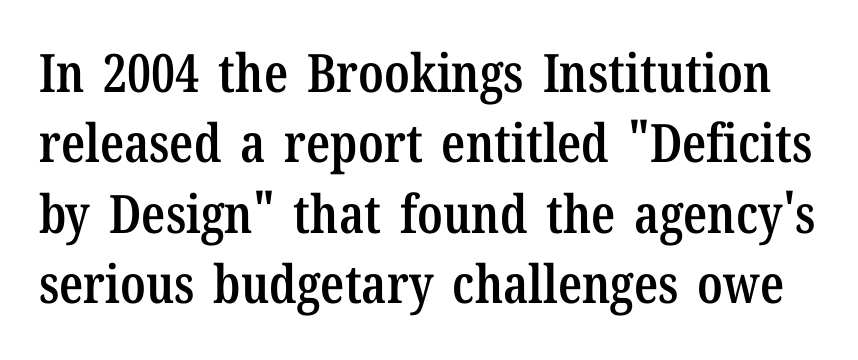
Q: Is the text bold? A: Semi-bold.
Q: Is the text italic (slanted)? A: No, it is upright.
Q: Is the typeface a serif or a sans-serif typeface? A: Serif.
Q: Is the text underlined? A: No.
Q: Is the spacing between letters normal or unusually wide? A: Normal.
Q: Is the spacing between lines tight, normal or loose? A: Normal.
Q: Width (condensed, normal, or wide)? A: Condensed.
Q: Stroke contrast? A: Low.
Q: x-height? A: Medium.
Q: Monospaced? A: No.
